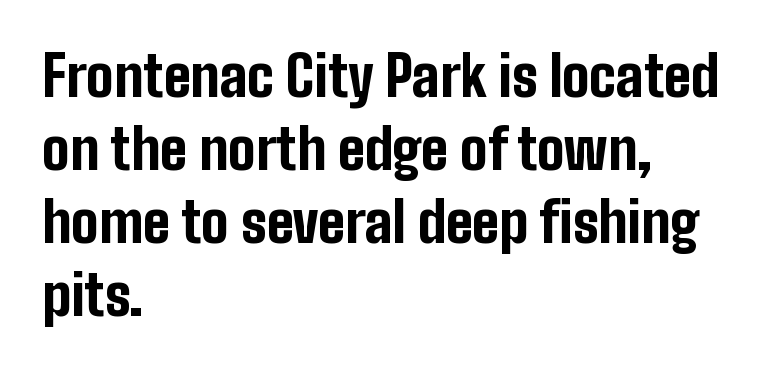
{"serif": "no", "italic": "no", "bold": "yes", "weight": "bold", "width": "condensed", "stroke_contrast": "low", "x_height": "medium", "monospaced": "no", "underline": "no", "align": "left", "line_spacing": "normal", "line_spacing_ratio": 1.33, "letter_spacing": "normal", "letter_spacing_em": 0.0, "glyph_px": 55}
